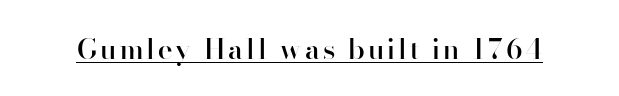
{"serif": "no", "italic": "no", "bold": "semi", "weight": "semibold", "width": "normal", "stroke_contrast": "high", "x_height": "small", "monospaced": "no", "underline": "yes", "glyph_px": 28}
